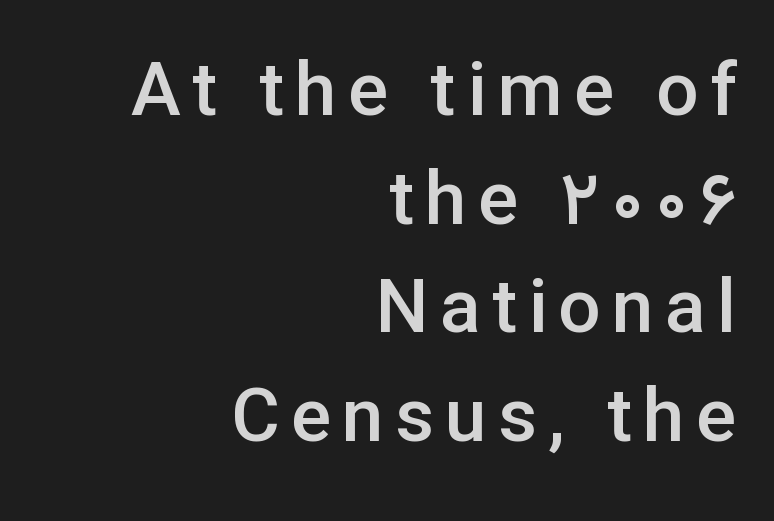
Q: Is the text bold? A: Semi-bold.
Q: Is the text italic (slanted)? A: No, it is upright.
Q: Is the typeface a serif or a sans-serif typeface? A: Sans-serif.
Q: Is the text underlined? A: No.
Q: How is the paragraph aligned? A: Right-aligned.
Q: Is the spacing between lines tight, normal or loose? A: Normal.
Q: Width (condensed, normal, or wide)? A: Normal.
Q: Stroke contrast? A: Low.
Q: x-height? A: Medium.
Q: Monospaced? A: No.
